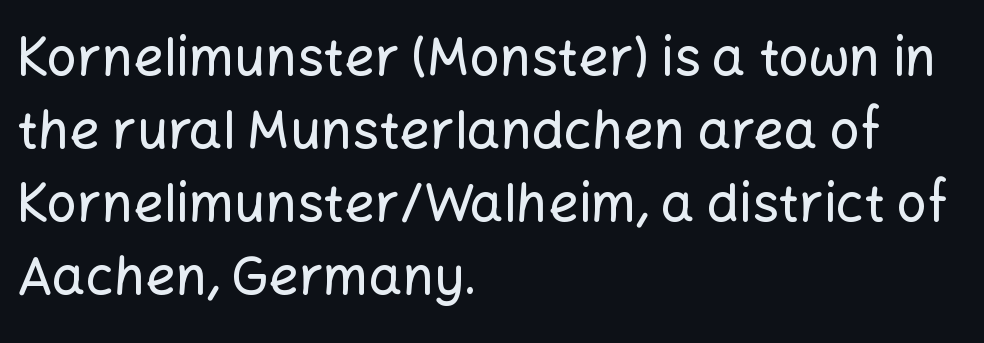
{"serif": "no", "italic": "no", "width": "normal", "stroke_contrast": "low", "x_height": "medium", "monospaced": "no", "underline": "no", "align": "left", "line_spacing": "normal", "line_spacing_ratio": 1.38, "letter_spacing": "normal", "letter_spacing_em": 0.0, "glyph_px": 53}
